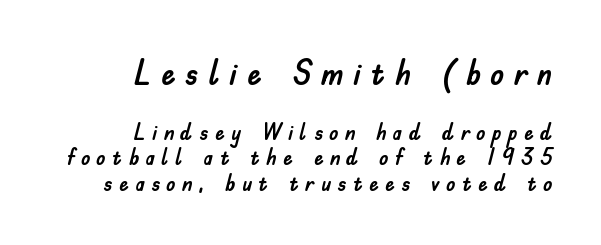
The image shows 36 px sans-serif type; set right-aligned, tight line spacing (1.06x), unusually wide letter spacing (+0.26 em), not underlined; the first (top) block is 1.5x larger; low stroke contrast and a small x-height.
